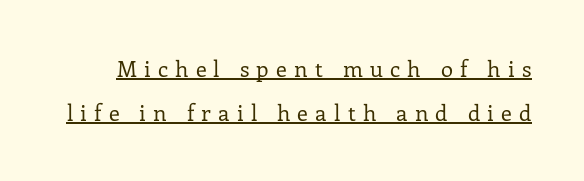
{"italic": "no", "bold": "no", "underline": "yes", "line_spacing": "loose", "line_spacing_ratio": 2.01, "letter_spacing": "wide", "letter_spacing_em": 0.33, "glyph_px": 22}
